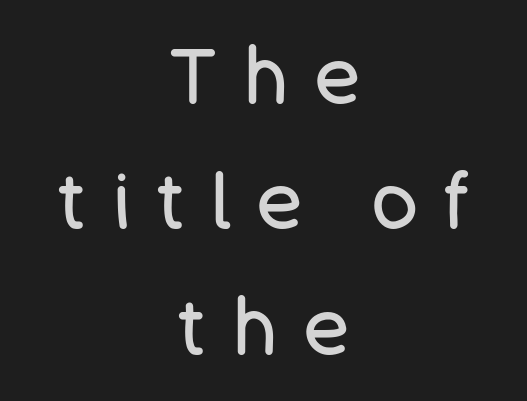
The image shows 76 px regular-weight sans-serif type, upright; set centered, normal line spacing (1.65x), unusually wide letter spacing (+0.36 em), not underlined; low stroke contrast and a large x-height.
